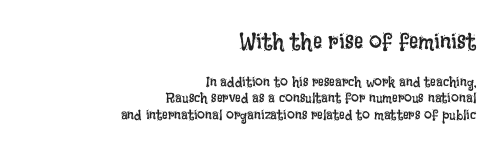
Of the two passages, the one on top uses the larger point size. Each word holds together tightly as a unit, with standard inter-letter gaps. Line ends are locked; line starts wander. Weight: regular or lighter.
